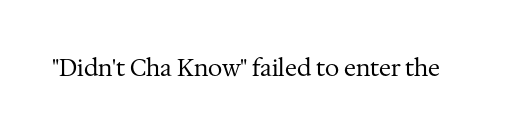
The image shows 23 px text type, upright; set normal letter spacing, not underlined.
